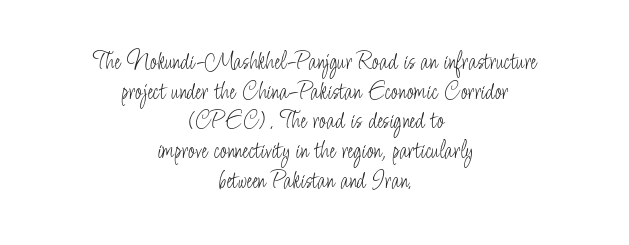
The image shows 26 px text type; set centered, tight line spacing (1.14x), normal letter spacing, not underlined.
